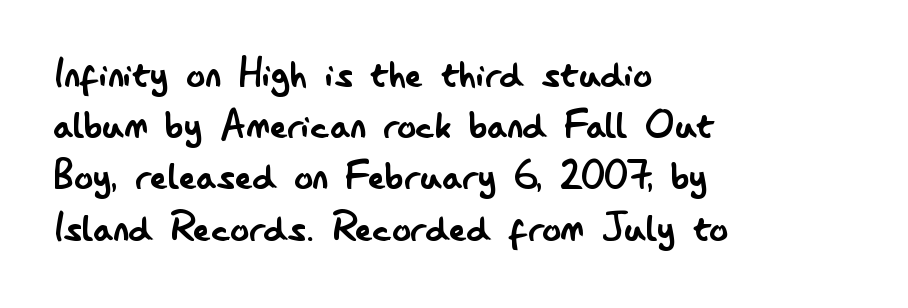
Left-aligned paragraph, ragged on the right. Is this a heavy cut? Hardly; it is regular or lighter. Letterform terminals end flat and unadorned throughout the passage. The axis of the letterforms is exactly vertical. No extra tracking has been applied to these lines.
